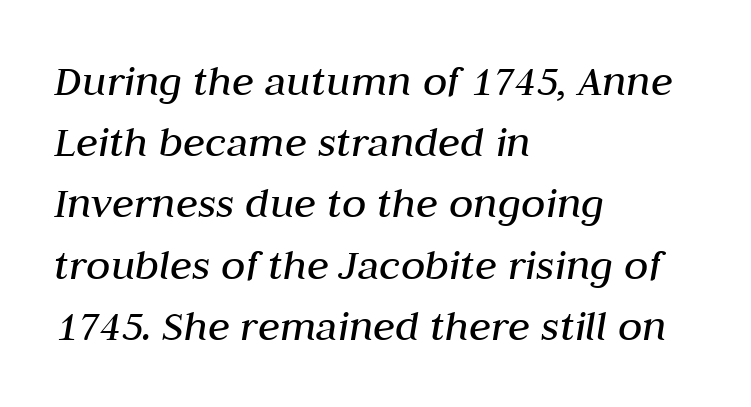
{"italic": "yes", "lean": "right", "slant_degrees": 10, "bold": "no", "weight": "regular", "width": "normal", "stroke_contrast": "medium", "x_height": "medium", "monospaced": "no", "underline": "no", "align": "left", "line_spacing": "normal", "line_spacing_ratio": 1.36, "letter_spacing": "normal", "letter_spacing_em": 0.0, "glyph_px": 45}
